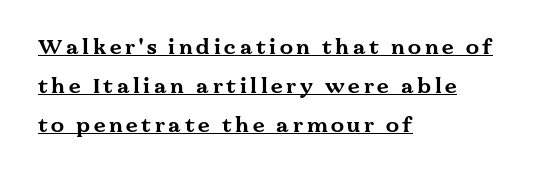
Q: Is the text bold? A: Yes.
Q: Is the text italic (slanted)? A: No, it is upright.
Q: Is the text underlined? A: Yes.
Q: How is the paragraph aligned? A: Left-aligned.
